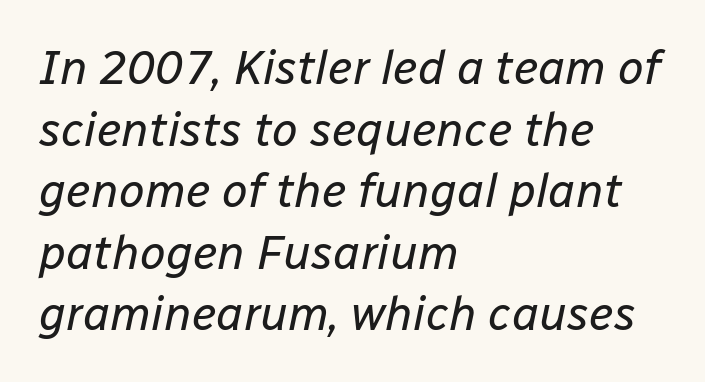
The face used here has a pronounced slope to its letters. Reading down the block, your eye returns to a fixed left position each line. The vertical gap from one line to the next is medium. On a weight scale, this lands at 450 or below. The face used here is proportionally spaced, like ordinary book or web type. No extra tracking has been applied to these lines.
